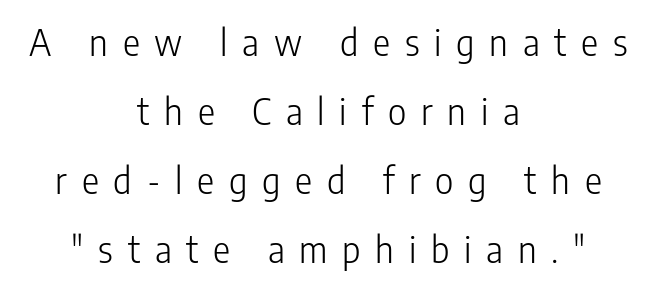
The designer went with a sans here, leaving each stem footless. Stroke thickness stays within the range of a standard reading face or lighter. Every stem runs plumb, perpendicular to the baseline. The face used here is proportionally spaced, like ordinary book or web type.
